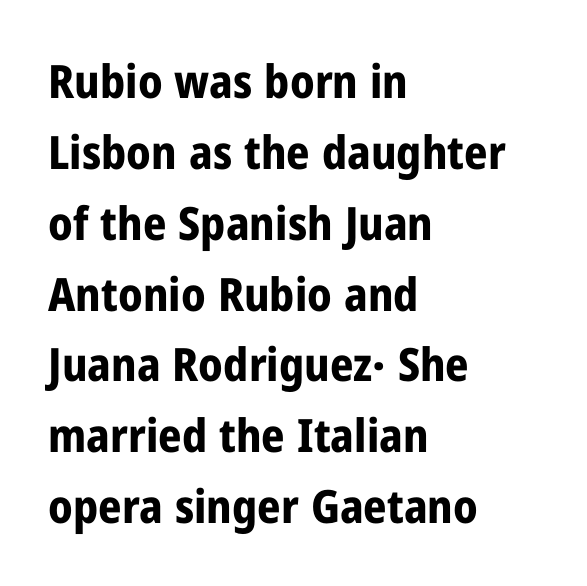
Its strokes are broad and dark, the hallmark of bold type. Quick note: not italic, upright. In terms of leading, this rendering sits right in the middle. A classic flush-left, rag-right setting is used for this passage. Observe the ordinary spacing: letters are neighbours, not strangers. The passage shown is typed in a proportional face where columns would drift.
